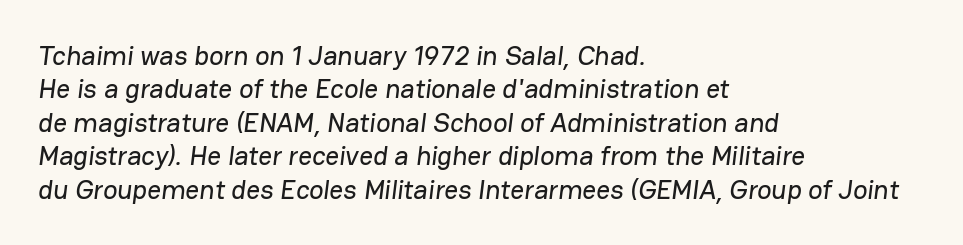
{"underline": "no", "align": "left", "line_spacing_ratio": 1.24, "letter_spacing": "normal", "letter_spacing_em": 0.0, "glyph_px": 27}
